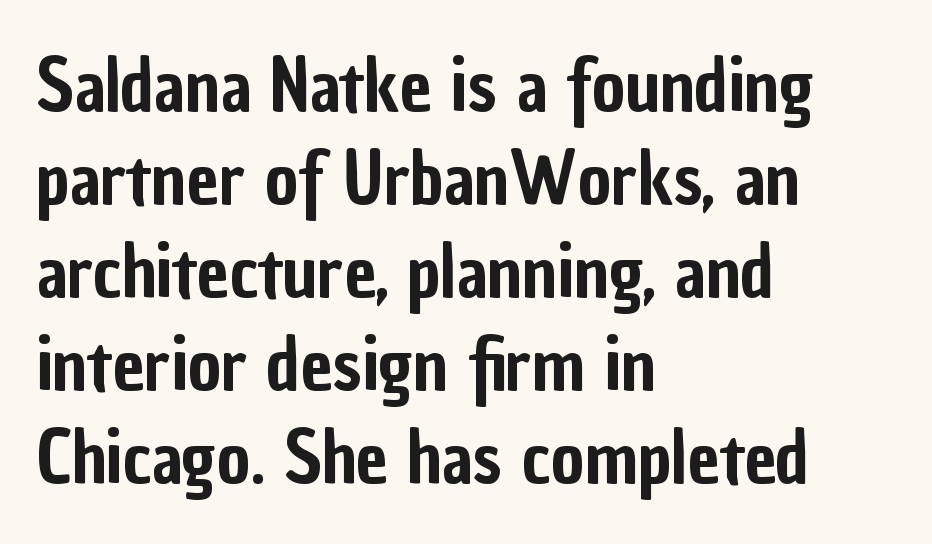
{"serif": "no", "italic": "no", "width": "condensed", "stroke_contrast": "low", "x_height": "medium", "monospaced": "no", "underline": "no", "align": "left", "line_spacing": "normal", "line_spacing_ratio": 1.29, "letter_spacing": "normal", "letter_spacing_em": 0.0, "glyph_px": 72}
